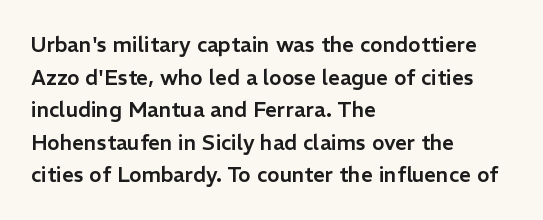
Q: Is the text italic (slanted)? A: No, it is upright.
Q: Is the text underlined? A: No.
Q: How is the paragraph aligned? A: Left-aligned.
Q: Is the spacing between letters normal or unusually wide? A: Normal.
Q: Is the spacing between lines tight, normal or loose? A: Normal.
